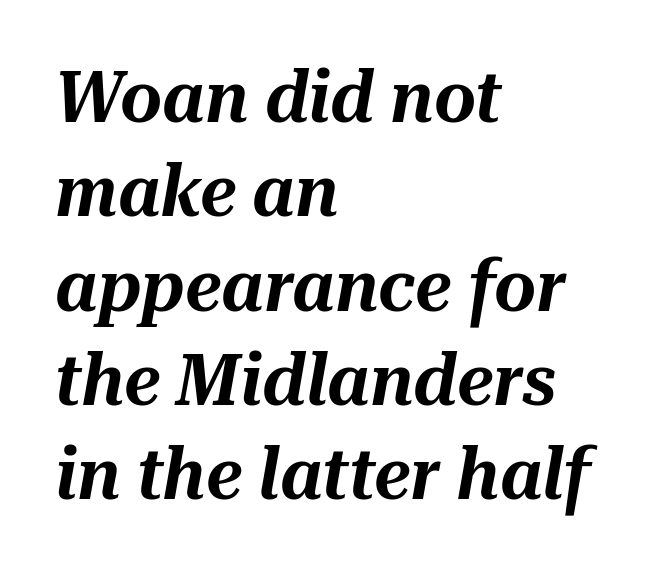
The image shows 72 px text type, italic (leaning right); set left-aligned, normal line spacing (1.31x), normal letter spacing, not underlined; medium stroke contrast and a medium x-height.
